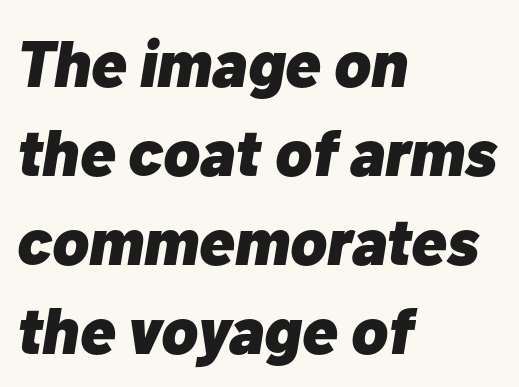
Line spacing here is normal. The ragged edge is on the right, which tells us the setting is flush left. The words here are not underlined. A typesetter would mark this as italic.
